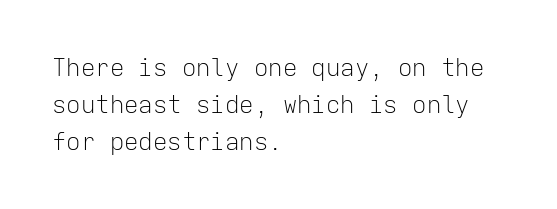
Vertical strokes here are truly vertical. Every row of glyphs begins at an identical x-position on the left. Between one letter and the next there's only the usual sliver of space. Only glyphs here, with clear space below each row.
